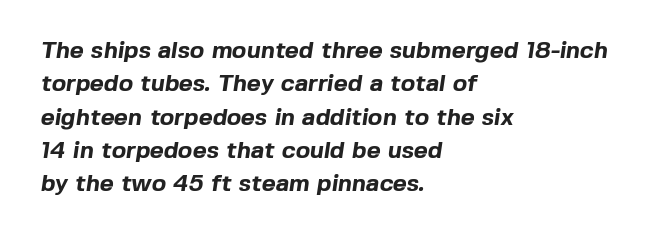
Q: Is the text bold? A: Yes.
Q: Is the text underlined? A: No.
Q: How is the paragraph aligned? A: Left-aligned.
Q: Is the spacing between letters normal or unusually wide? A: Normal.
Q: Is the spacing between lines tight, normal or loose? A: Normal.
